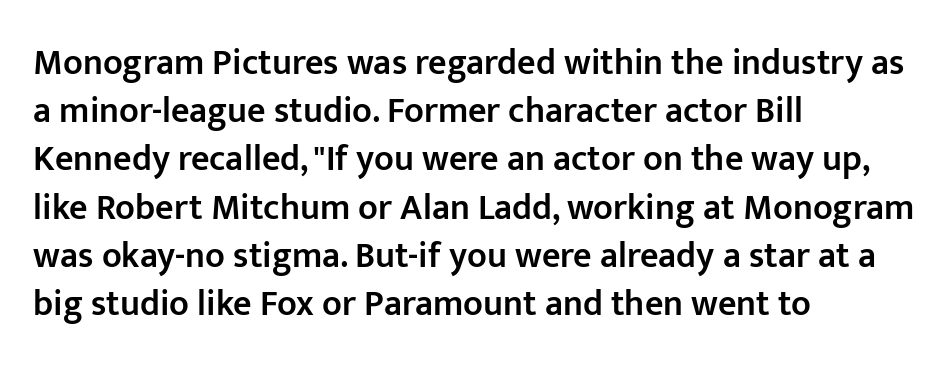
The image shows 36 px semibold sans-serif type, upright; set left-aligned, normal line spacing (1.34x), normal letter spacing, not underlined; low stroke contrast and a medium x-height.
